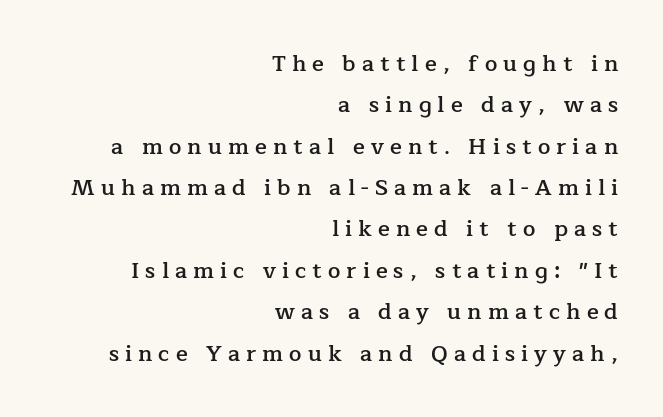
Has an underline been added? It has not. Compared with typical body copy, the letter spacing here is much looser. Every letter is mildly thick-stroked: semibold rather than bold. Caption: multi-line text, flush right, ragged left. It's the straight-up-and-down kind of type.
